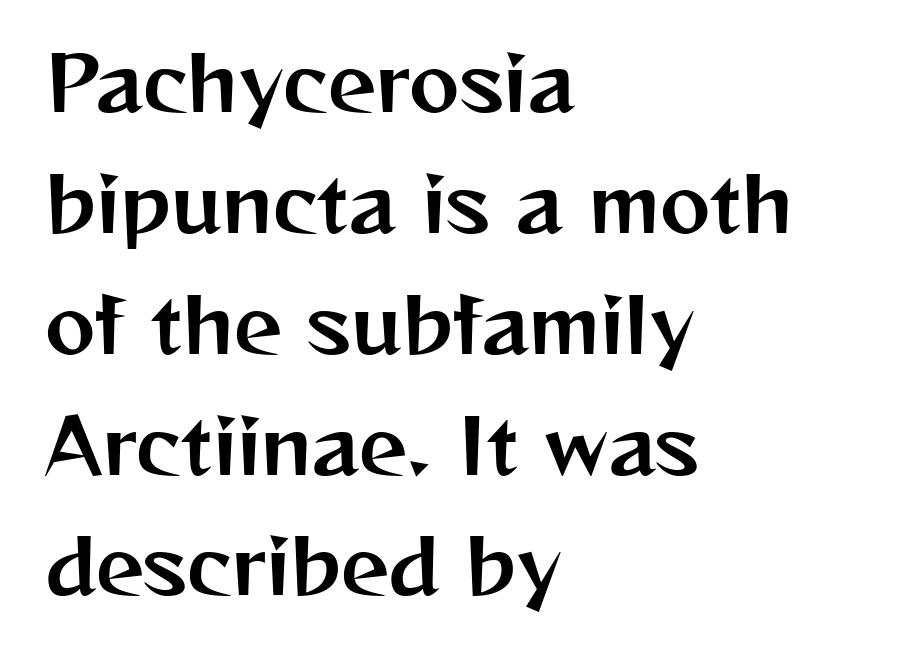
{"serif": "no", "italic": "no", "width": "normal", "stroke_contrast": "medium", "x_height": "medium", "monospaced": "no", "underline": "no", "align": "left", "line_spacing": "normal", "line_spacing_ratio": 1.59, "letter_spacing": "normal", "letter_spacing_em": 0.0, "glyph_px": 76}
